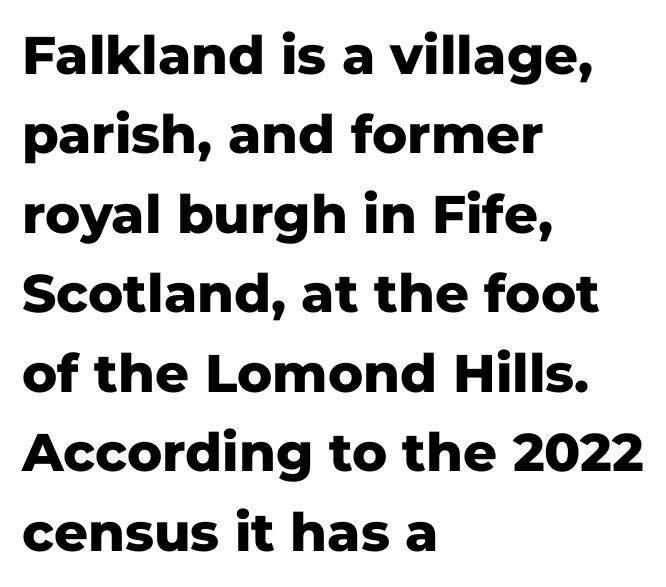
The gaps between neighbouring characters are ordinary and unremarkable. This block has exactly the height ordinary leading produces. Quick note: underline off. All the whitespace from short lines collects on the right. Unlike a traditional serif, this face leaves its strokes unadorned.
